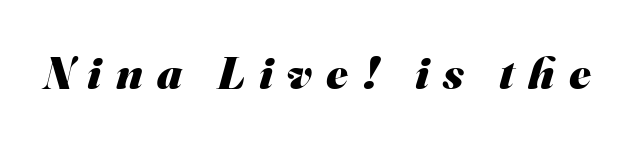
Nope, no serifs anywhere on these letters. Do the characters align in a grid? No, the font is proportional. The rendering inserts visible extra space after every character. Letters rest on an invisible, unmarked baseline. The font is running at its bold setting.
